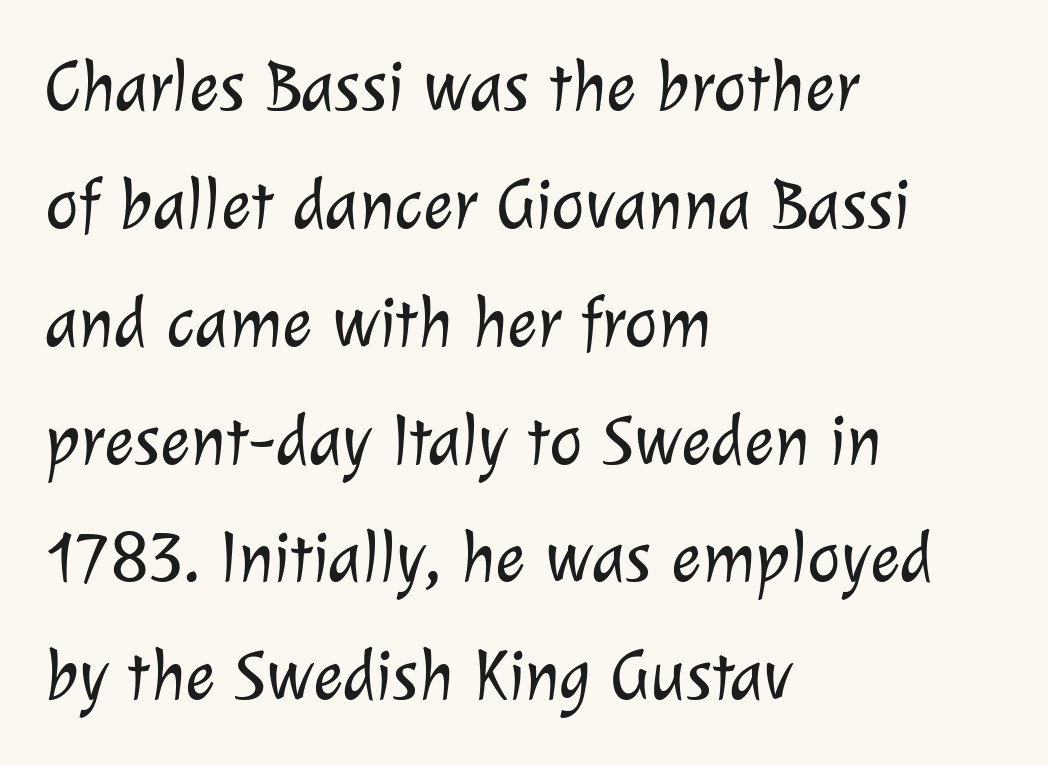
The image shows 71 px light sans-serif type; set left-aligned, normal line spacing (1.66x), normal letter spacing, not underlined; low stroke contrast and a medium x-height.
